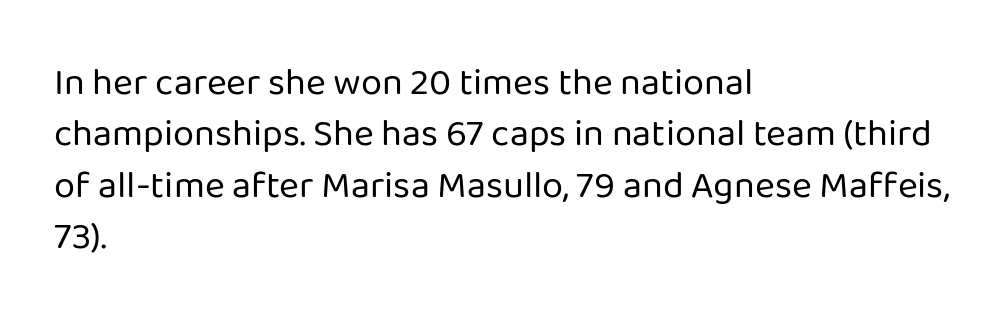
Q: Is the text bold? A: No.
Q: Is the text italic (slanted)? A: No, it is upright.
Q: Is the typeface a serif or a sans-serif typeface? A: Sans-serif.
Q: Is the text underlined? A: No.
Q: How is the paragraph aligned? A: Left-aligned.
Q: Is the spacing between letters normal or unusually wide? A: Normal.
Q: Is the spacing between lines tight, normal or loose? A: Normal.
Q: Width (condensed, normal, or wide)? A: Normal.
Q: Stroke contrast? A: Low.
Q: x-height? A: Medium.
Q: Monospaced? A: No.
